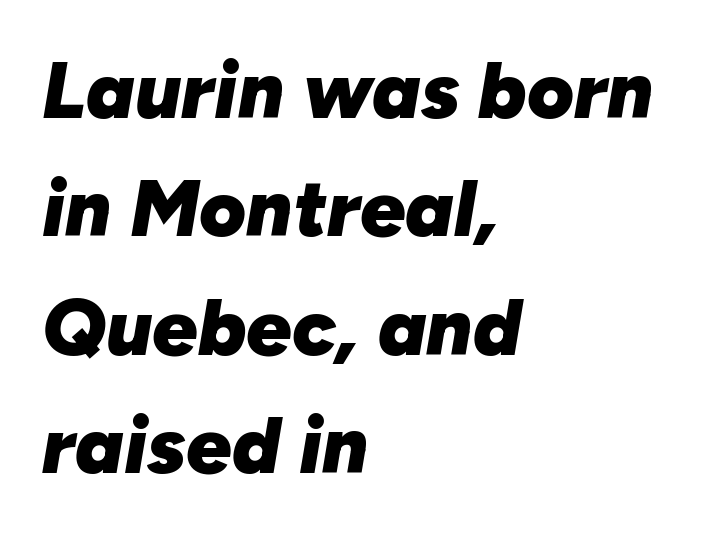
The setting favours the left margin, as ordinary paragraphs usually do. Standard letterfit; no display-style spreading of the glyphs. Heavy-handed strokes throughout: this text is bold. The glyphs are unaccompanied by any horizontal stroke below them. The rendering applies a slant to the glyphs. Compared with typical paragraphs, the rows here are spaced about the same.
